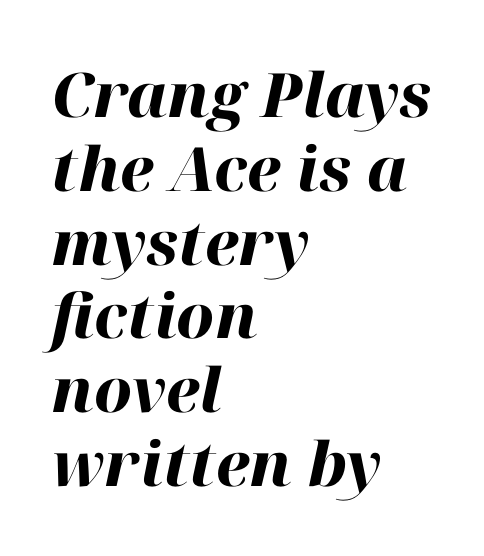
Varying glyph widths throughout — classic text-font behaviour. The gap between lines stays unmarked. The letters are slanted; this is an italic face. Letter spacing: default. Which margin do the lines hug? The left one — the right edge is uneven.
